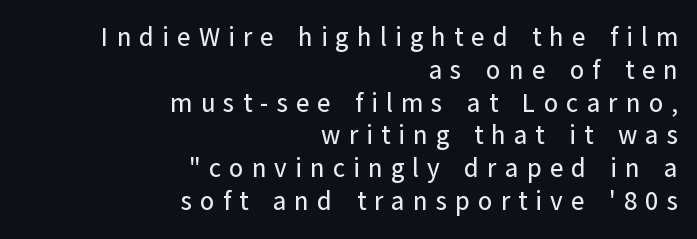
Q: Is the text italic (slanted)? A: No, it is upright.
Q: Is the text underlined? A: No.
Q: How is the paragraph aligned? A: Right-aligned.
Q: Is the spacing between letters normal or unusually wide? A: Unusually wide.
Q: Is the spacing between lines tight, normal or loose? A: Normal.
